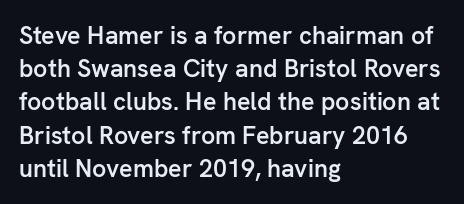
{"italic": "no", "bold": "semi", "underline": "no", "align": "left", "line_spacing": "normal", "line_spacing_ratio": 1.33, "letter_spacing": "normal", "letter_spacing_em": 0.0, "glyph_px": 25}
